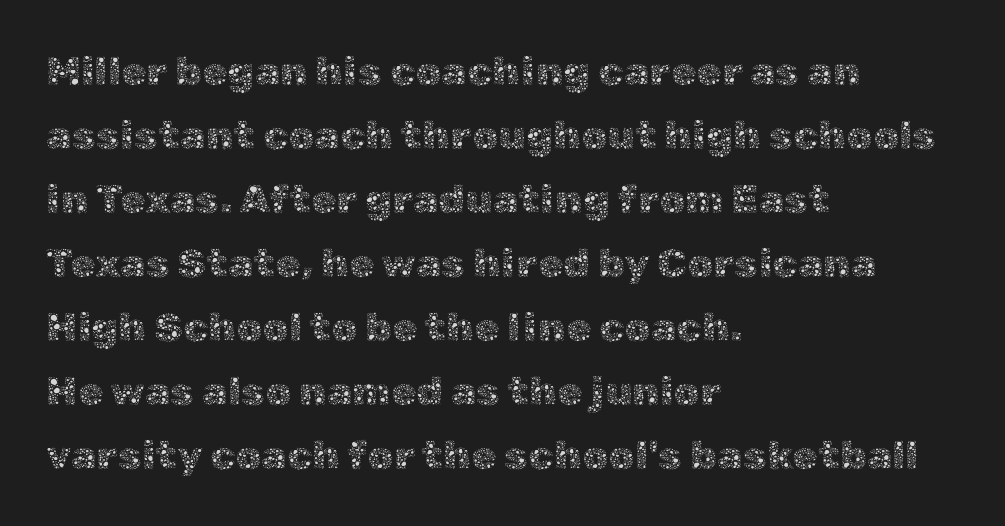
Bold? No — there's no thickening of the strokes. Is this a fixed-width face? No — the glyphs have proportional, varying widths. Whoever set this chose a conventional vertical rhythm. It's the straight-up-and-down kind of type.
